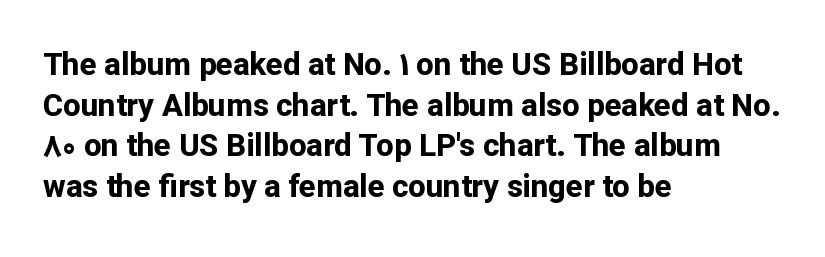
{"serif": "no", "italic": "no", "bold": "yes", "weight": "bold", "width": "normal", "stroke_contrast": "low", "x_height": "medium", "monospaced": "no", "underline": "no", "align": "left", "line_spacing": "normal", "line_spacing_ratio": 1.31, "letter_spacing": "normal", "letter_spacing_em": 0.0, "glyph_px": 31}
